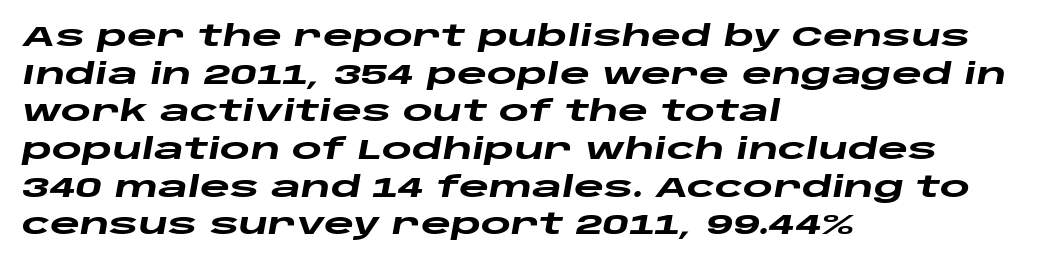
The image shows 29 px heavy, wide type, italic (leaning right); set left-aligned, normal line spacing (1.3x), normal letter spacing, not underlined; low stroke contrast and a large x-height.
